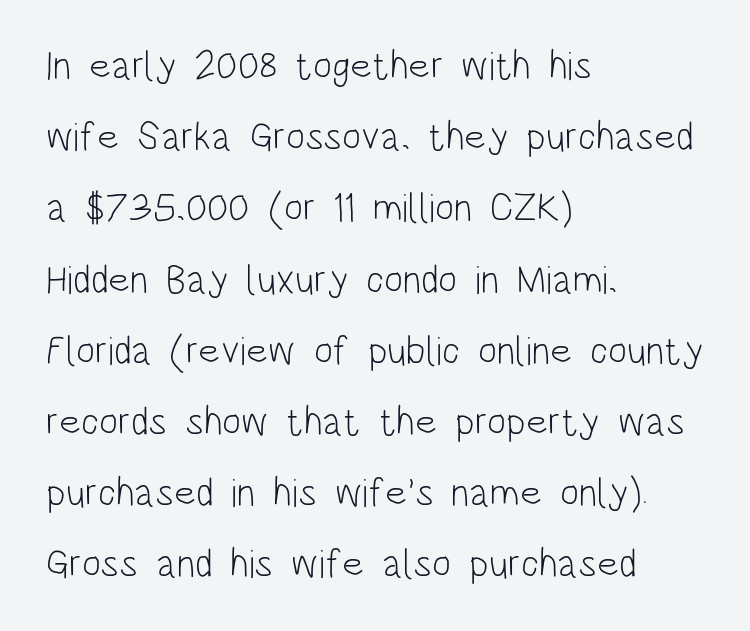
Underlining? Definitely not there. The letters advance in unequal steps, a hallmark of proportional type. The type is set solid horizontally, with unmodified tracking. Caption: multi-line text, flush left, ragged right.
